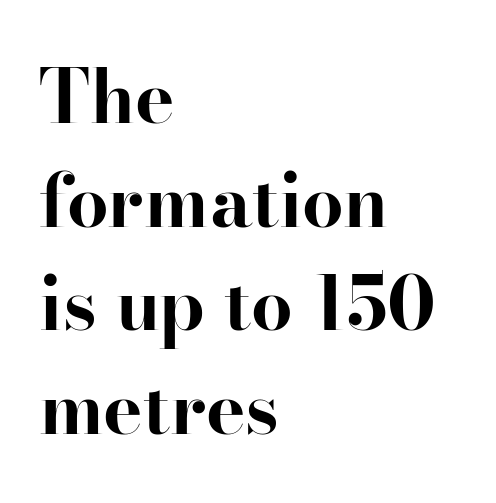
{"serif": "yes", "italic": "no", "bold": "yes", "weight": "bold", "width": "normal", "stroke_contrast": "high", "x_height": "small", "monospaced": "no", "underline": "no", "align": "left", "line_spacing": "normal", "line_spacing_ratio": 1.4, "letter_spacing": "normal", "letter_spacing_em": 0.0, "glyph_px": 74}
